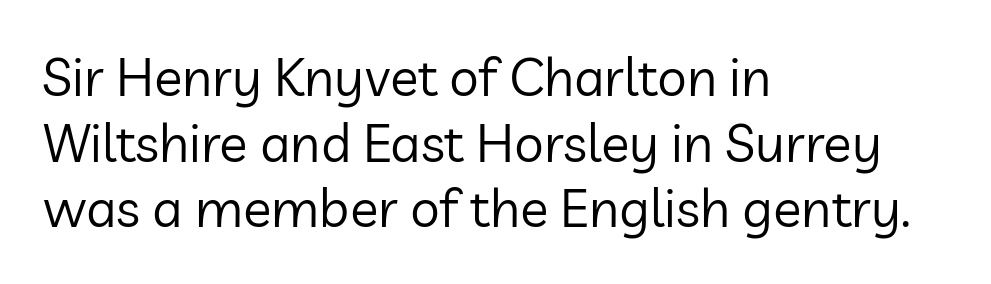
This sample uses a sans-serif face. Summary of weight: not heavy and not bold. The lines in this sample share a left origin and differ only in where they stop. Compared with typical body copy, the letter spacing here is the same. You can tell it's not italic because the verticals are truly vertical. Here the designer chose a conventional face with non-uniform glyph widths.
